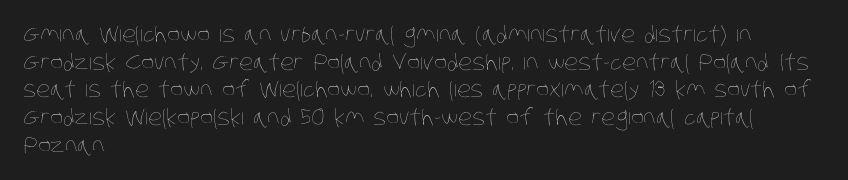
The paragraph has a hard left edge and a soft right edge. The face used here is rendered with its standard letterfit. Heaviness? Minimal to ordinary, like unemphasized prose. The foot of each line stays bare and open.
